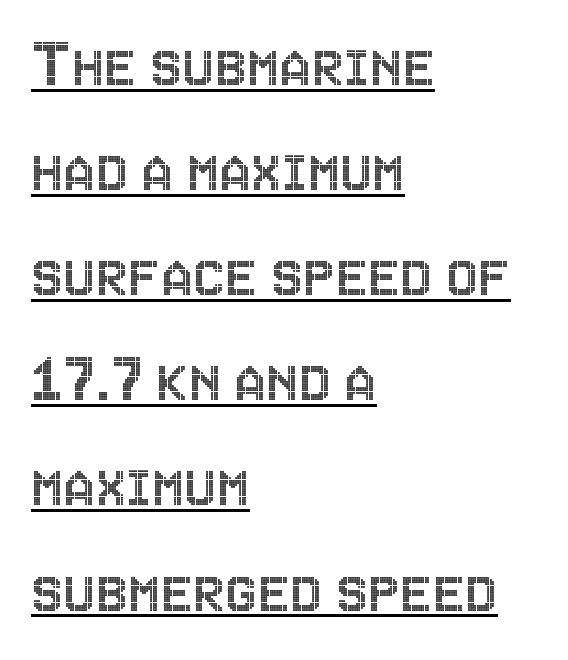
The rendered words wear a rule along their underside. This sample uses an upright cut, with every glyph sitting square on the baseline. These lines are set flush left with a ragged right edge. The rendering uses natural spacing where letterforms have individual widths. The gaps between neighbouring characters are ordinary and unremarkable.
